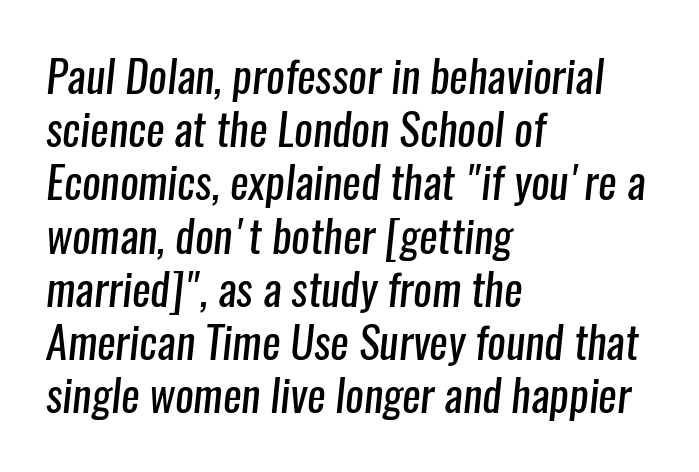
The image shows 44 px regular-weight, condensed sans-serif type; set left-aligned, line spacing 1.21x, normal letter spacing, not underlined; low stroke contrast and a medium x-height.
